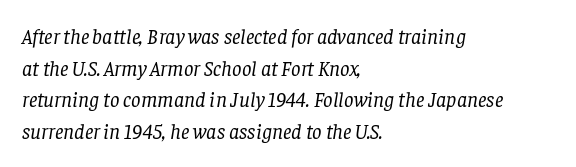
Honestly, the letter spacing is just normal — you wouldn't notice it. Leading matches the norm, producing a regular column. No letter is thick-stroked: the sample isn't bold. Posture: slanted.
